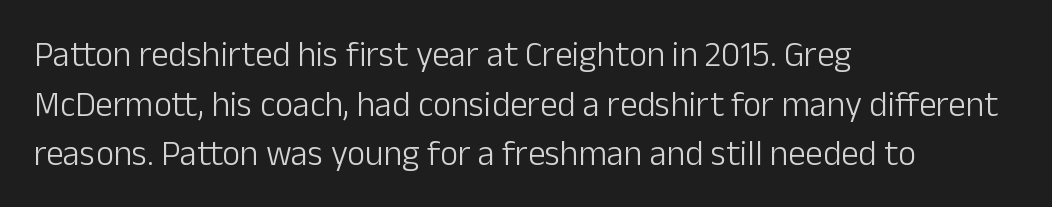
Q: Is the text bold? A: No.
Q: Is the text italic (slanted)? A: No, it is upright.
Q: Is the typeface a serif or a sans-serif typeface? A: Sans-serif.
Q: Is the text underlined? A: No.
Q: How is the paragraph aligned? A: Left-aligned.
Q: Is the spacing between letters normal or unusually wide? A: Normal.
Q: Is the spacing between lines tight, normal or loose? A: Normal.
Q: Width (condensed, normal, or wide)? A: Normal.
Q: Stroke contrast? A: Low.
Q: x-height? A: Medium.
Q: Monospaced? A: No.
